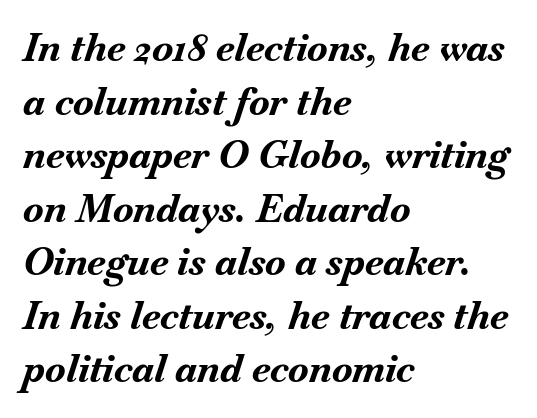
{"italic": "yes", "lean": "right", "slant_degrees": 18, "bold": "yes", "weight": "bold", "width": "normal", "stroke_contrast": "medium", "x_height": "small", "monospaced": "no", "underline": "no", "align": "left", "line_spacing": "normal", "line_spacing_ratio": 1.41, "letter_spacing": "normal", "letter_spacing_em": 0.0, "glyph_px": 38}
